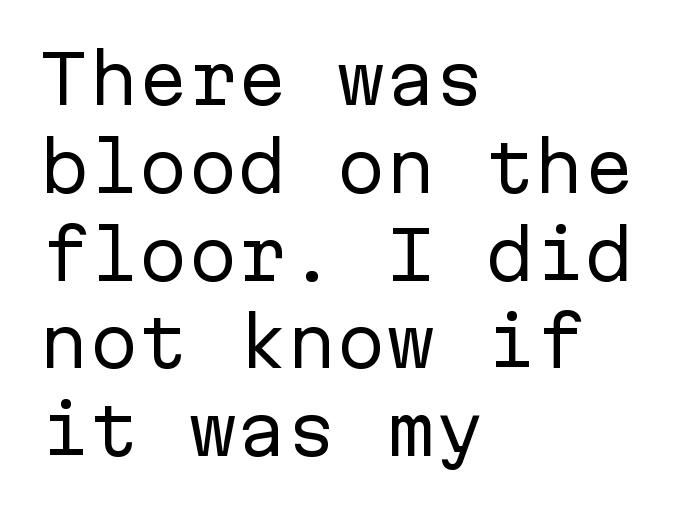
Q: Is the text bold? A: No.
Q: Is the text italic (slanted)? A: No, it is upright.
Q: Is the typeface a serif or a sans-serif typeface? A: Sans-serif.
Q: Is the text underlined? A: No.
Q: How is the paragraph aligned? A: Left-aligned.
Q: Is the spacing between letters normal or unusually wide? A: Normal.
Q: Is the spacing between lines tight, normal or loose? A: Normal.
Q: Width (condensed, normal, or wide)? A: Normal.
Q: Stroke contrast? A: Low.
Q: x-height? A: Medium.
Q: Monospaced? A: Yes.
